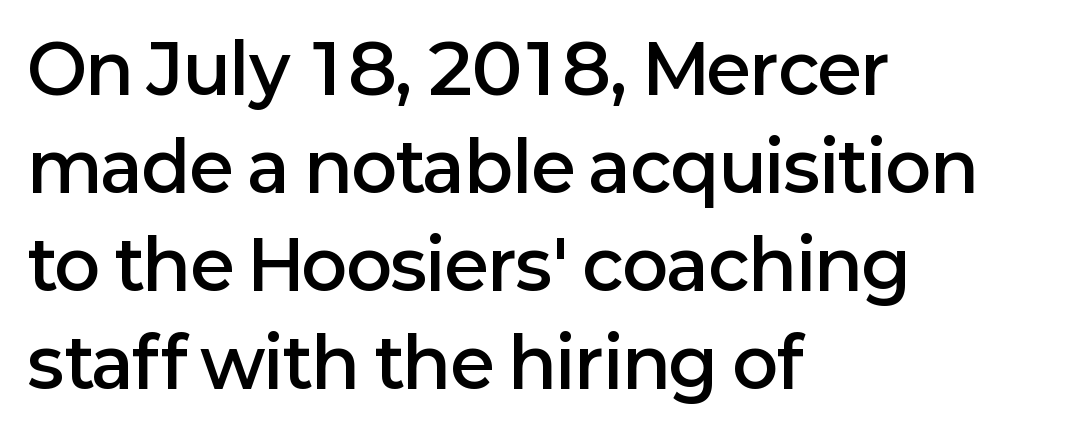
{"serif": "no", "italic": "no", "bold": "semi", "weight": "semibold", "width": "normal", "stroke_contrast": "low", "x_height": "medium", "monospaced": "no", "underline": "no", "align": "left", "line_spacing": "normal", "line_spacing_ratio": 1.44, "letter_spacing": "normal", "letter_spacing_em": 0.0, "glyph_px": 68}
